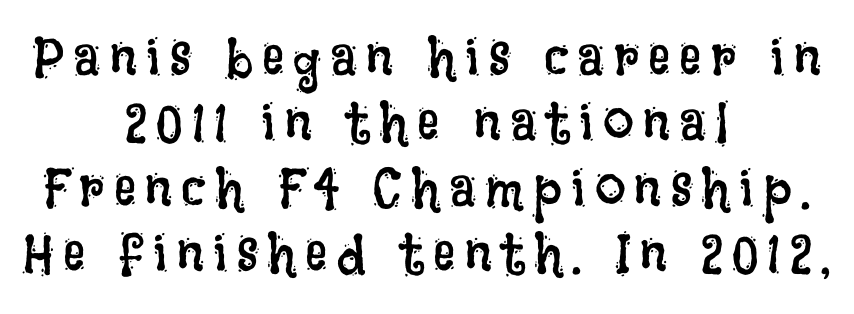
The image shows 55 px regular-weight, condensed type, upright; set centered, line spacing 1.19x, not underlined; low stroke contrast and a large x-height.
